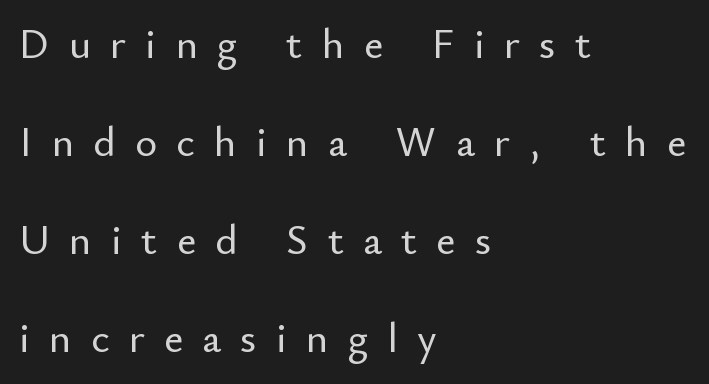
Is this a fixed-width face? No — the glyphs have proportional, varying widths. Font category for this specimen: sans-serif. Whoever set this chose breathing room over compactness in the vertical rhythm. The rendering inserts visible extra space after every character.
